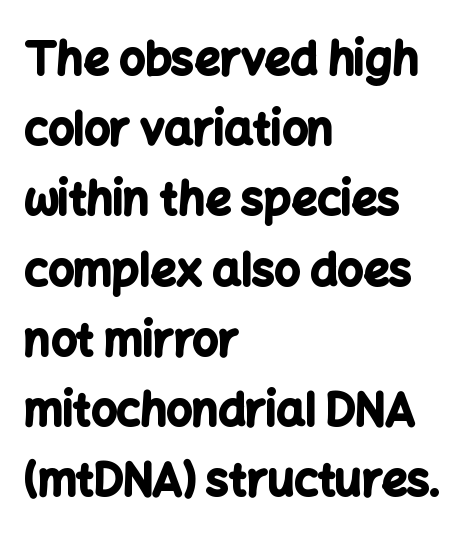
{"serif": "no", "italic": "no", "bold": "yes", "weight": "bold", "width": "normal", "stroke_contrast": "low", "x_height": "medium", "monospaced": "no", "underline": "no", "align": "left", "line_spacing": "normal", "line_spacing_ratio": 1.56, "letter_spacing": "normal", "letter_spacing_em": 0.0, "glyph_px": 45}
